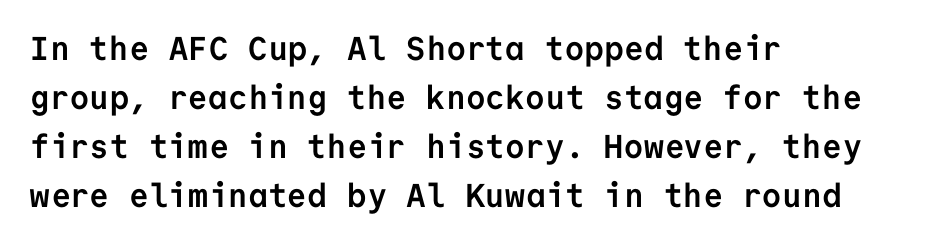
The image shows 33 px semibold sans-serif type, upright, monospaced; set left-aligned, normal line spacing (1.48x), normal letter spacing, not underlined; low stroke contrast and a medium x-height.
